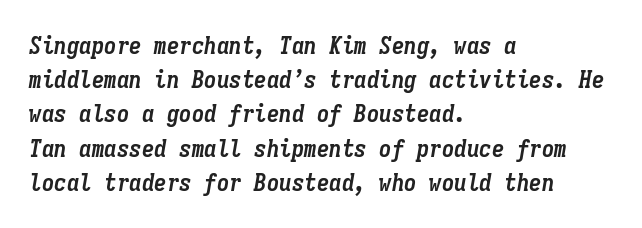
Q: Is the text bold? A: Yes.
Q: Is the text italic (slanted)? A: Yes, it leans right by about 9 degrees.
Q: Is the text underlined? A: No.
Q: How is the paragraph aligned? A: Left-aligned.
Q: Is the spacing between letters normal or unusually wide? A: Normal.
Q: Is the spacing between lines tight, normal or loose? A: Normal.
